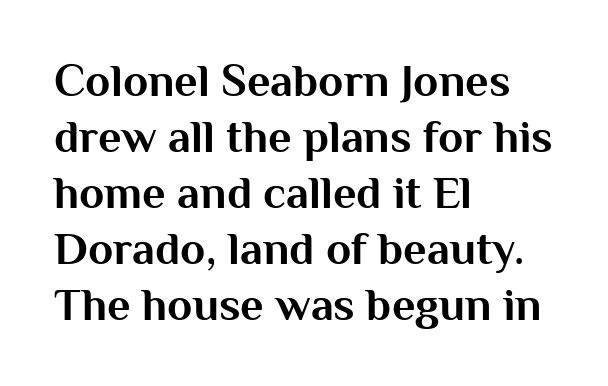
The font is running at its bold setting. Type without underlining. In terms of letterspacing, this is plain default setting. Think of a printed novel: that variable character pitch is what you see here. Notice how the stems are strictly vertical — no italics here. This sample uses a sans-serif face.
